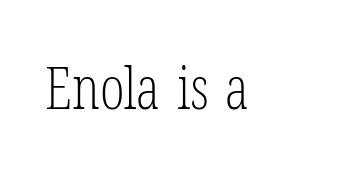
Varying glyph widths throughout — classic text-font behaviour. Inter-character spacing is left at the font's built-in metrics. Honestly, there is no underline to notice here at all. Stem width sits at or under what a default text font uses. Horizontally, the lines are justified to the leading edge only. The typeface chosen for these lines features serifs.
